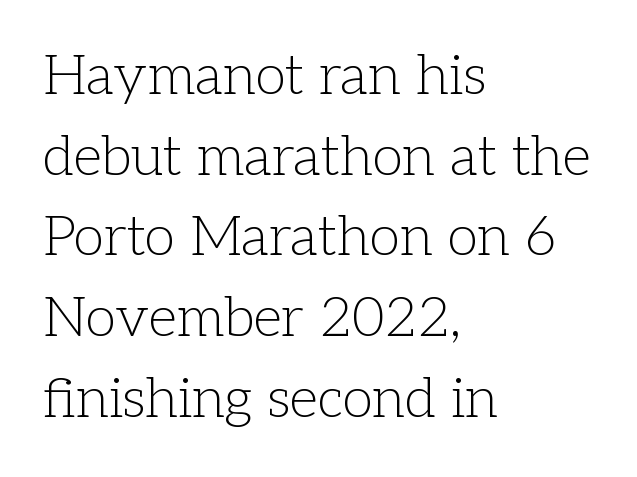
Q: Is the text bold? A: No.
Q: Is the text italic (slanted)? A: No, it is upright.
Q: Is the typeface a serif or a sans-serif typeface? A: Serif.
Q: Is the text underlined? A: No.
Q: How is the paragraph aligned? A: Left-aligned.
Q: Is the spacing between letters normal or unusually wide? A: Normal.
Q: Is the spacing between lines tight, normal or loose? A: Normal.
Q: Width (condensed, normal, or wide)? A: Normal.
Q: Stroke contrast? A: Low.
Q: x-height? A: Medium.
Q: Monospaced? A: No.
